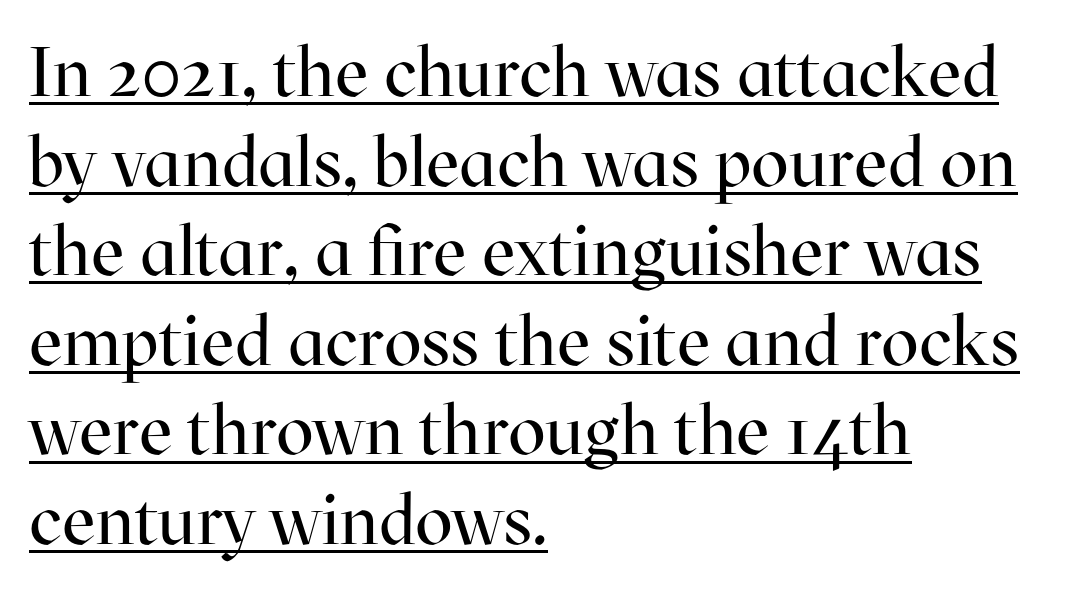
The image shows 70 px regular-weight serif type, upright; set left-aligned, normal line spacing (1.28x), normal letter spacing, underlined; high stroke contrast and a medium x-height.
